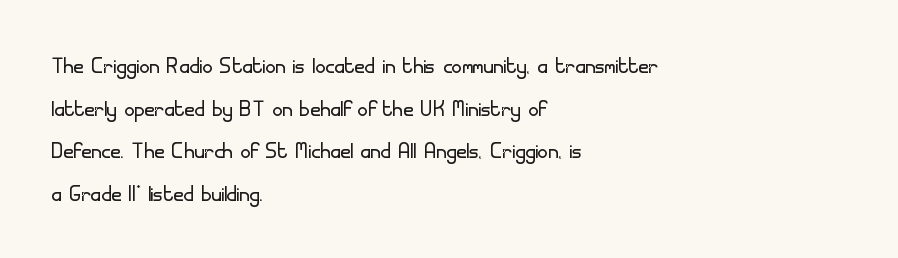
Q: Is the text bold? A: No.
Q: Is the text italic (slanted)? A: No, it is upright.
Q: Is the typeface a serif or a sans-serif typeface? A: Sans-serif.
Q: Is the text underlined? A: No.
Q: How is the paragraph aligned? A: Left-aligned.
Q: Is the spacing between letters normal or unusually wide? A: Normal.
Q: Is the spacing between lines tight, normal or loose? A: Normal.
Q: Width (condensed, normal, or wide)? A: Normal.
Q: Stroke contrast? A: Low.
Q: x-height? A: Small.
Q: Monospaced? A: No.
